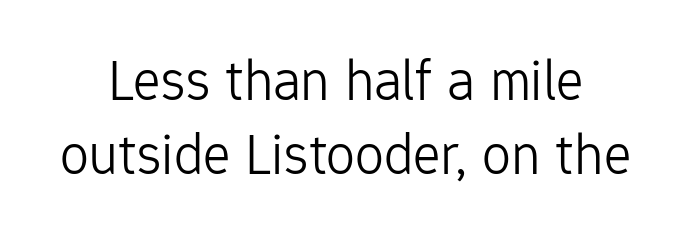
Q: Is the text bold? A: No.
Q: Is the text italic (slanted)? A: No, it is upright.
Q: Is the typeface a serif or a sans-serif typeface? A: Sans-serif.
Q: Is the text underlined? A: No.
Q: Is the spacing between letters normal or unusually wide? A: Normal.
Q: Is the spacing between lines tight, normal or loose? A: Normal.
Q: Width (condensed, normal, or wide)? A: Normal.
Q: Stroke contrast? A: Low.
Q: x-height? A: Medium.
Q: Monospaced? A: No.
